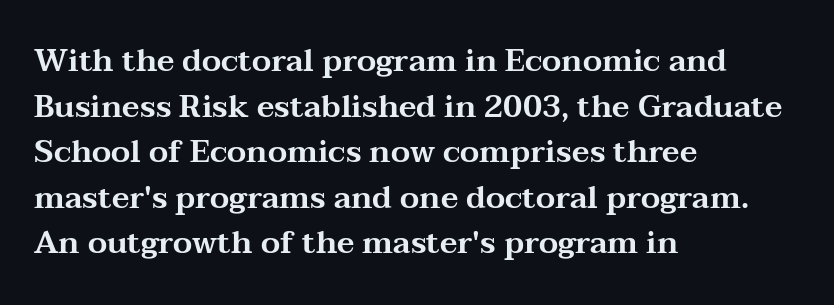
{"serif": "yes", "italic": "no", "width": "wide", "stroke_contrast": "medium", "x_height": "medium", "monospaced": "no", "underline": "no", "align": "left", "line_spacing": "normal", "line_spacing_ratio": 1.47, "letter_spacing": "normal", "letter_spacing_em": 0.0, "glyph_px": 31}
